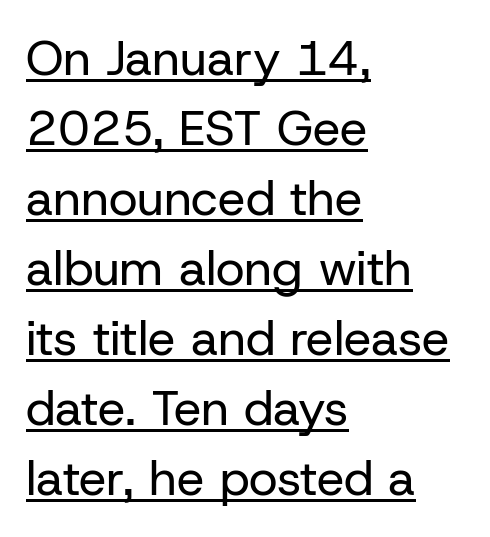
{"serif": "no", "italic": "no", "bold": "no", "weight": "regular", "width": "normal", "stroke_contrast": "low", "x_height": "medium", "monospaced": "no", "underline": "yes", "align": "left", "line_spacing": "normal", "line_spacing_ratio": 1.43, "letter_spacing": "normal", "letter_spacing_em": 0.0, "glyph_px": 49}
